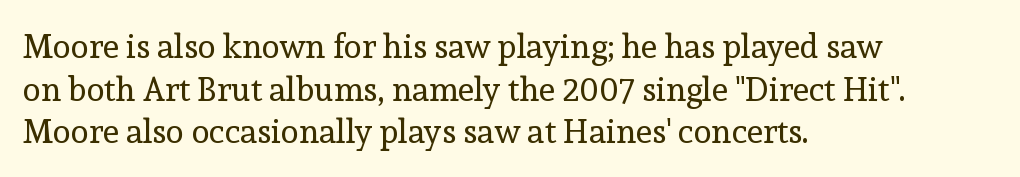
Q: Is the text bold? A: No.
Q: Is the text italic (slanted)? A: No, it is upright.
Q: Is the typeface a serif or a sans-serif typeface? A: Serif.
Q: Is the text underlined? A: No.
Q: How is the paragraph aligned? A: Left-aligned.
Q: Is the spacing between letters normal or unusually wide? A: Normal.
Q: Is the spacing between lines tight, normal or loose? A: Normal.
Q: Width (condensed, normal, or wide)? A: Normal.
Q: x-height? A: Medium.
Q: Monospaced? A: No.
